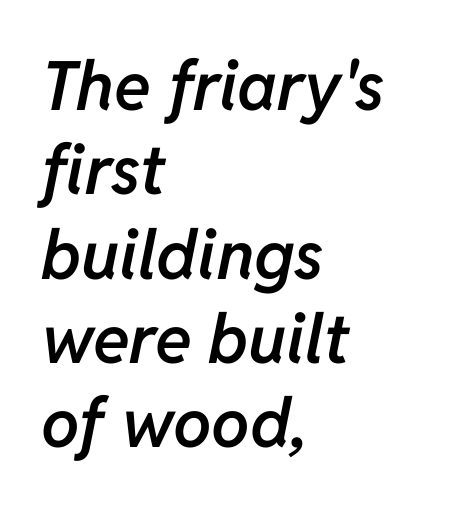
{"italic": "yes", "lean": "right", "slant_degrees": 11, "bold": "semi", "weight": "semibold", "width": "normal", "stroke_contrast": "low", "x_height": "medium", "monospaced": "no", "underline": "no", "align": "left", "line_spacing_ratio": 1.24, "letter_spacing": "normal", "letter_spacing_em": 0.0, "glyph_px": 68}
